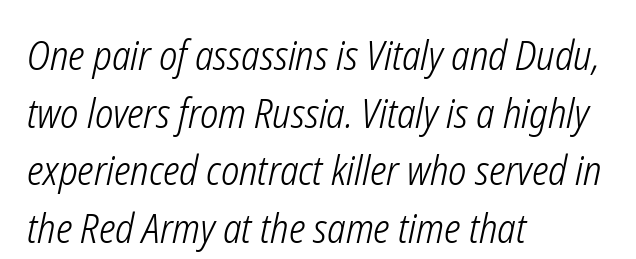
Plain, unruled lines of type. Yep, that's italic — everything's leaning. Observe the ordinary spacing: letters are neighbours, not strangers. In terms of leading, this rendering sits right in the middle. Every row of glyphs begins at an identical x-position on the left.
